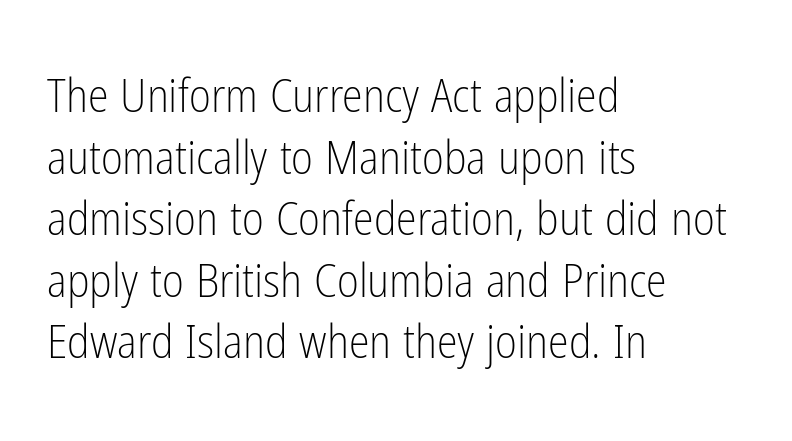
{"serif": "no", "italic": "no", "bold": "no", "weight": "light", "width": "condensed", "stroke_contrast": "low", "x_height": "medium", "monospaced": "no", "underline": "no", "align": "left", "line_spacing": "normal", "line_spacing_ratio": 1.31, "letter_spacing": "normal", "letter_spacing_em": 0.0, "glyph_px": 47}
